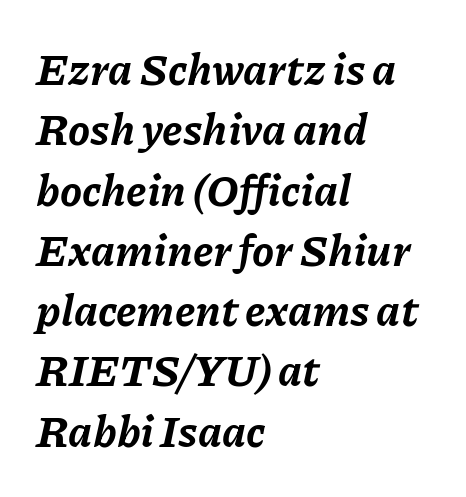
Q: Is the text bold? A: Yes.
Q: Is the text italic (slanted)? A: Yes, it leans right by about 11 degrees.
Q: Is the text underlined? A: No.
Q: How is the paragraph aligned? A: Left-aligned.
Q: Is the spacing between letters normal or unusually wide? A: Normal.
Q: Is the spacing between lines tight, normal or loose? A: Normal.
Q: Width (condensed, normal, or wide)? A: Normal.
Q: Stroke contrast? A: Low.
Q: x-height? A: Medium.
Q: Monospaced? A: No.
